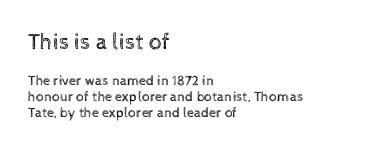
The image shows 23 px text type, upright; set left-aligned, tight line spacing (1.13x), normal letter spacing, not underlined; the first (top) block is 1.64x larger.
